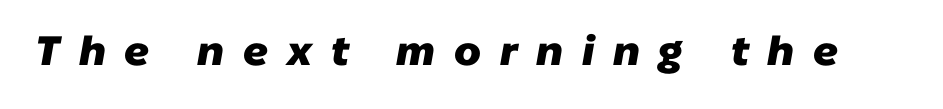
The image shows 41 px heavy sans-serif type; set unusually wide letter spacing (+0.46 em), not underlined; low stroke contrast and a medium x-height.
